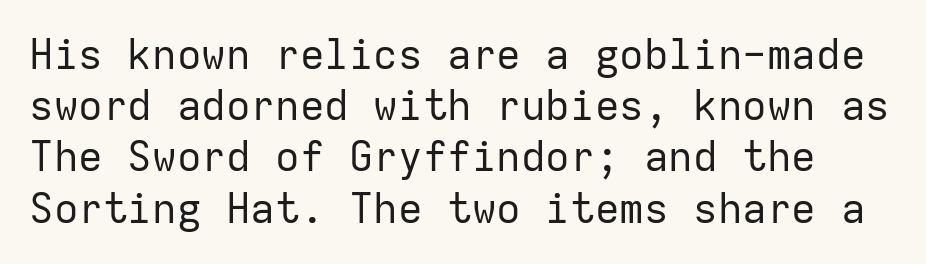
{"serif": "no", "italic": "no", "bold": "no", "weight": "regular", "width": "normal", "stroke_contrast": "low", "x_height": "medium", "monospaced": "yes", "underline": "no", "line_spacing": "normal", "line_spacing_ratio": 1.25, "letter_spacing": "normal", "letter_spacing_em": 0.0, "glyph_px": 41}
